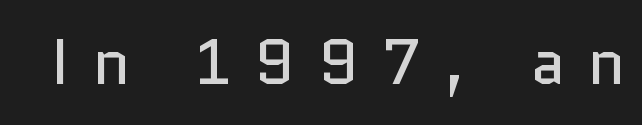
The image shows 63 px regular-weight sans-serif type, upright; set unusually wide letter spacing (+0.38 em), not underlined; low stroke contrast and a medium x-height.
